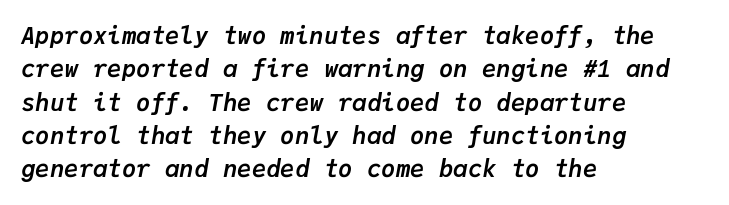
{"italic": "yes", "lean": "right", "slant_degrees": 9, "bold": "yes", "underline": "no", "align": "left", "line_spacing": "normal", "line_spacing_ratio": 1.39, "letter_spacing": "normal", "letter_spacing_em": 0.0, "glyph_px": 24}
